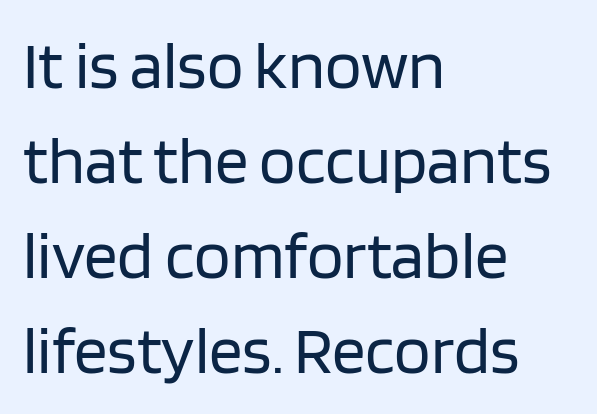
The image shows 67 px regular-weight sans-serif type, upright; set left-aligned, normal line spacing (1.42x), normal letter spacing, not underlined; low stroke contrast and a large x-height.
